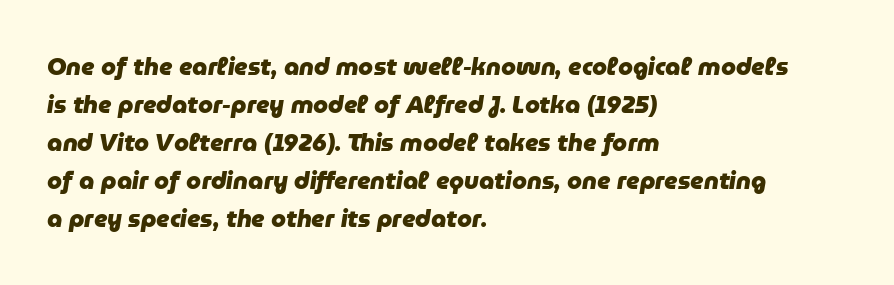
The face used here has a pronounced slope to its letters. Check under the words: just untouched page. Which margin do the lines hug? The left one — the right edge is uneven. Words appear dense and cohesive because spacing is normal. Leading matches the norm, producing a regular column.
